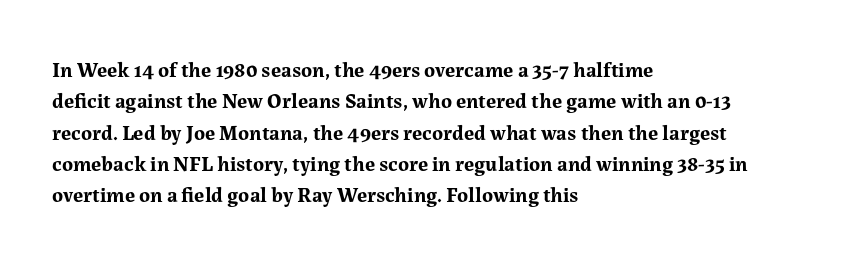
Q: Is the text bold? A: Yes.
Q: Is the text italic (slanted)? A: No, it is upright.
Q: Is the text underlined? A: No.
Q: How is the paragraph aligned? A: Left-aligned.
Q: Is the spacing between letters normal or unusually wide? A: Normal.
Q: Is the spacing between lines tight, normal or loose? A: Normal.
